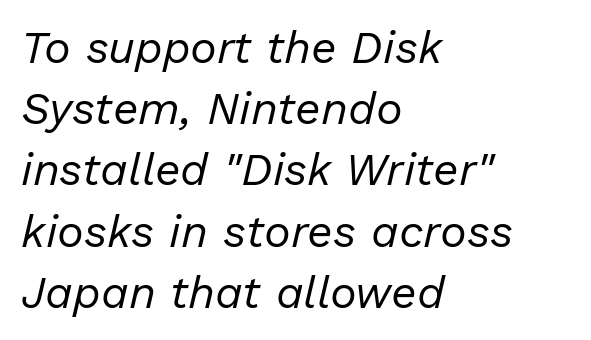
{"italic": "yes", "lean": "right", "slant_degrees": 13, "bold": "no", "weight": "regular", "width": "normal", "stroke_contrast": "low", "x_height": "medium", "monospaced": "no", "underline": "no", "align": "left", "line_spacing": "normal", "line_spacing_ratio": 1.36, "letter_spacing": "normal", "letter_spacing_em": 0.0, "glyph_px": 45}
